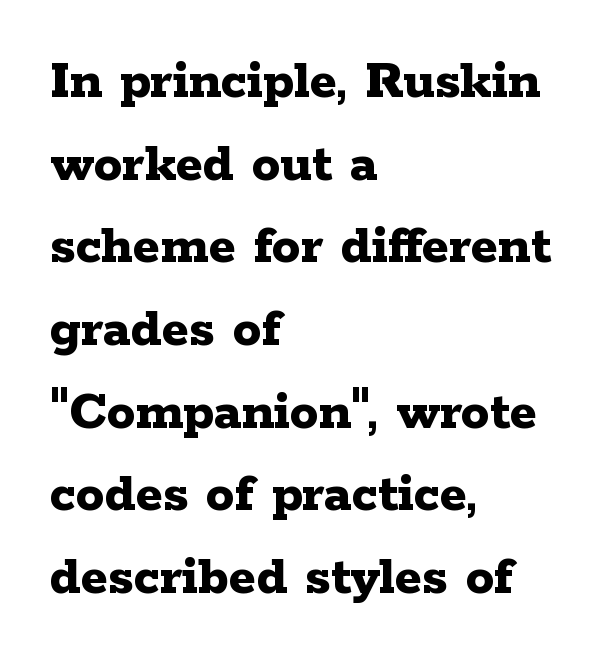
Notice how the stems are strictly vertical — no italics here. Yep, those are serifs on the letters. What's the leading like? Ordinary, nothing unusual. The font is running at its bold setting. Is the letter spacing exaggerated? No — it looks like the ordinary default. Caption: multi-line text, flush left, ragged right.
